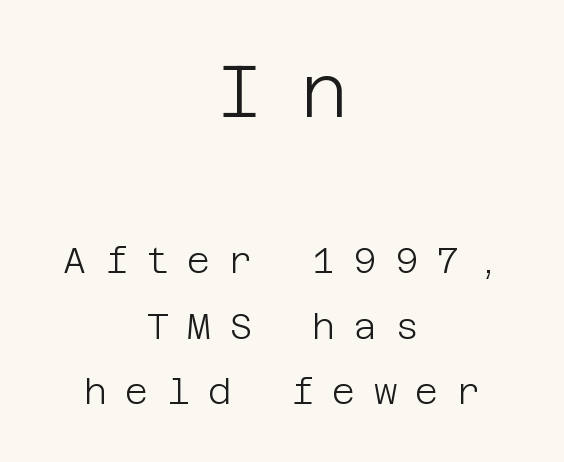
This is not heavy type; no bold has been used. In terms of letterspacing, this is a distinctly airy, spread setting. Reading down the block, each line starts at a different indent, mirrored at its end. Grotesque or geometric, the face here clearly has no serifs. Scale decreases going downward across the two blocks.
